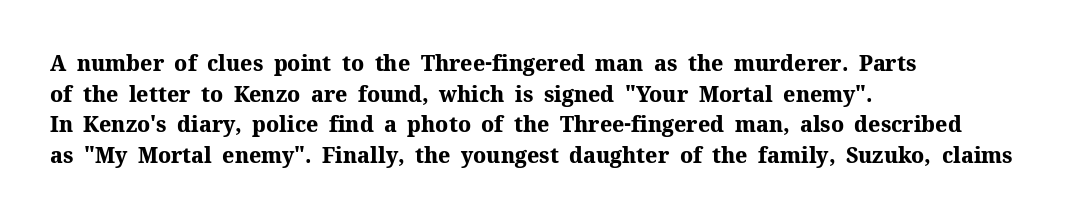
{"italic": "no", "bold": "yes", "underline": "no", "align": "left", "line_spacing": "normal", "line_spacing_ratio": 1.46, "letter_spacing": "normal", "letter_spacing_em": 0.0, "glyph_px": 21}
